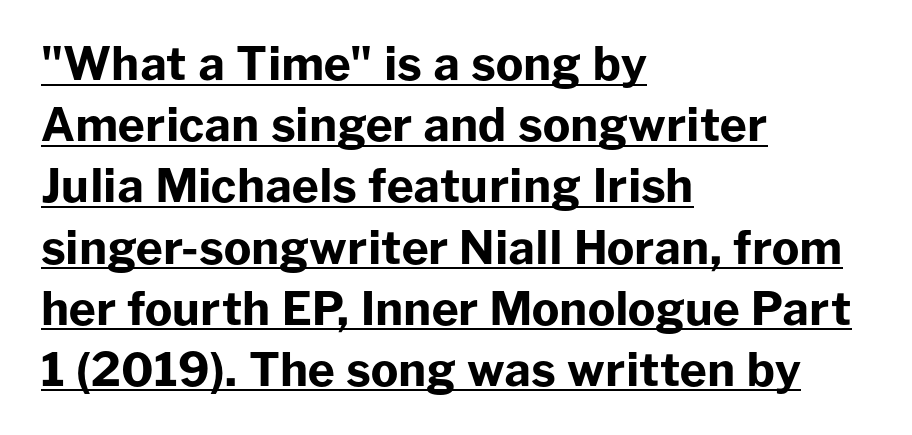
{"serif": "no", "italic": "no", "bold": "yes", "weight": "bold", "width": "normal", "stroke_contrast": "low", "x_height": "medium", "monospaced": "no", "underline": "yes", "align": "left", "line_spacing": "normal", "line_spacing_ratio": 1.33, "letter_spacing": "normal", "letter_spacing_em": 0.0, "glyph_px": 46}
